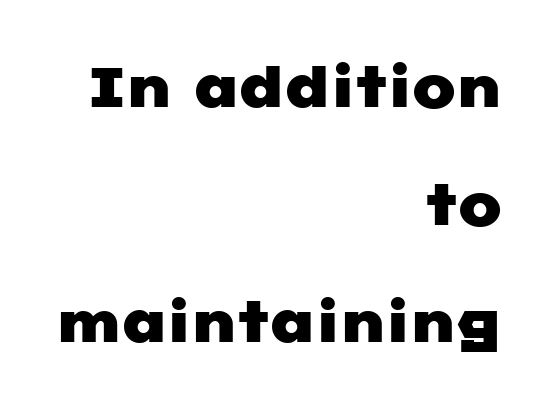
The image shows 58 px wide sans-serif type; set right-aligned, loose line spacing (2.03x), normal letter spacing, not underlined; low stroke contrast and a medium x-height.
